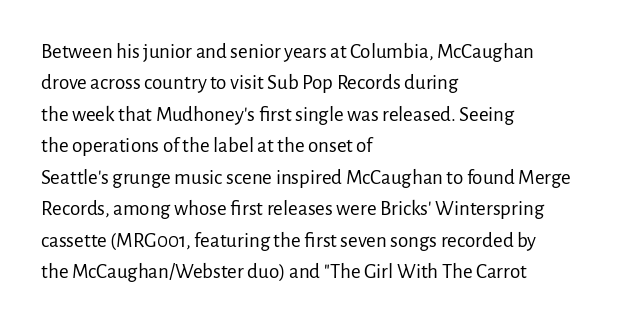
Q: Is the text bold? A: No.
Q: Is the text italic (slanted)? A: No, it is upright.
Q: Is the text underlined? A: No.
Q: How is the paragraph aligned? A: Left-aligned.
Q: Is the spacing between letters normal or unusually wide? A: Normal.
Q: Is the spacing between lines tight, normal or loose? A: Normal.
